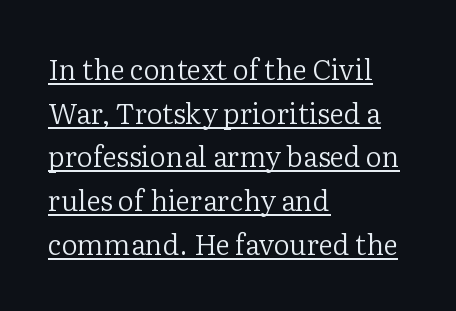
The image shows 28 px regular-weight serif type, upright; set left-aligned, normal line spacing (1.56x), normal letter spacing, underlined; low stroke contrast and a medium x-height.
